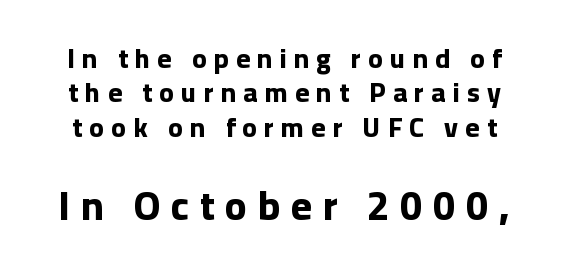
Q: Is the text bold? A: Yes.
Q: Is the text italic (slanted)? A: No, it is upright.
Q: Is the typeface a serif or a sans-serif typeface? A: Sans-serif.
Q: Is the text underlined? A: No.
Q: Is the spacing between letters normal or unusually wide? A: Unusually wide.
Q: Is the spacing between lines tight, normal or loose? A: Normal.
Q: Which block of text is set in a larger size, the first (top) or the second (bottom)? A: The second (bottom) one.
Q: Width (condensed, normal, or wide)? A: Normal.
Q: Stroke contrast? A: Low.
Q: x-height? A: Medium.
Q: Monospaced? A: No.
